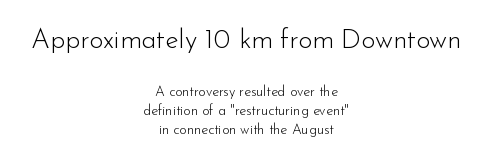
{"italic": "no", "bold": "no", "underline": "no", "align": "center", "line_spacing": "normal", "line_spacing_ratio": 1.36, "letter_spacing": "normal", "letter_spacing_em": 0.0, "larger_block": "first", "size_ratio": 1.93, "glyph_px": 27}
